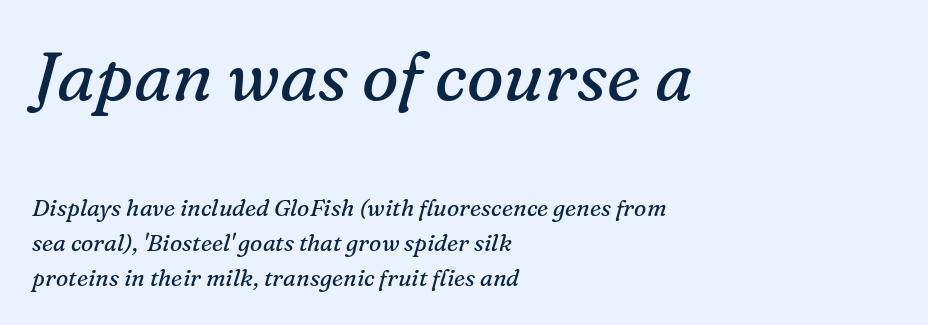
{"serif": "yes", "italic": "yes", "lean": "right", "slant_degrees": 16, "bold": "no", "weight": "regular", "width": "normal", "stroke_contrast": "medium", "x_height": "medium", "monospaced": "no", "underline": "no", "align": "left", "line_spacing": "normal", "line_spacing_ratio": 1.53, "letter_spacing": "normal", "letter_spacing_em": 0.0, "larger_block": "first", "size_ratio": 3.0, "glyph_px": 69}
